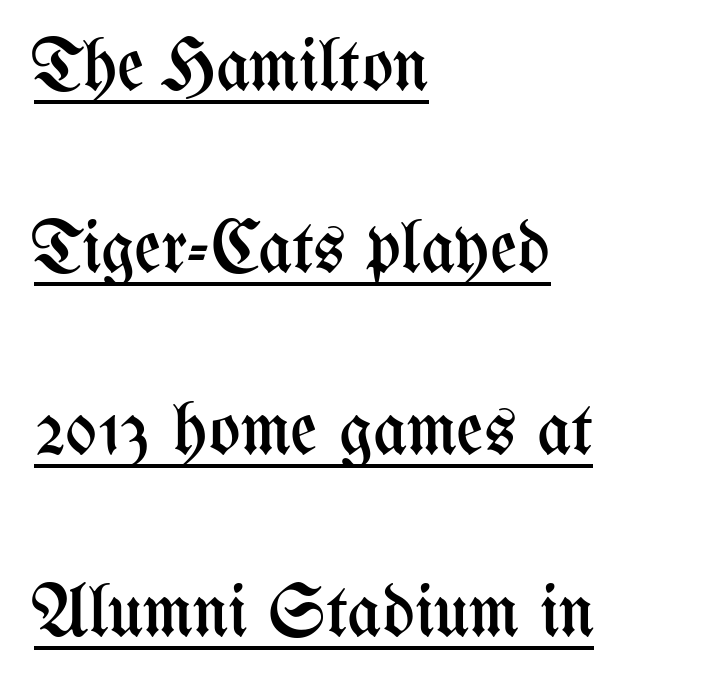
Q: Is the text bold? A: No.
Q: Is the text italic (slanted)? A: No, it is upright.
Q: Is the text underlined? A: Yes.
Q: How is the paragraph aligned? A: Left-aligned.
Q: Is the spacing between letters normal or unusually wide? A: Normal.
Q: Is the spacing between lines tight, normal or loose? A: Loose.
Q: Width (condensed, normal, or wide)? A: Condensed.
Q: Stroke contrast? A: Medium.
Q: x-height? A: Medium.
Q: Monospaced? A: No.
